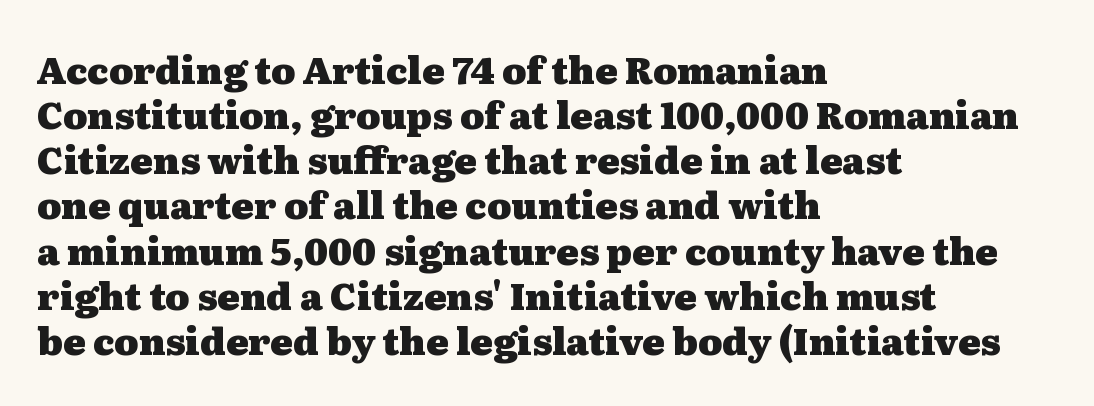
A dark, heavy texture on the line: the type is bold. Note the varied advance widths — an 'i' is clearly narrower than an 'm'. Unlike a clean sans, this face finishes its strokes with serifs. All the whitespace from short lines collects on the right.
